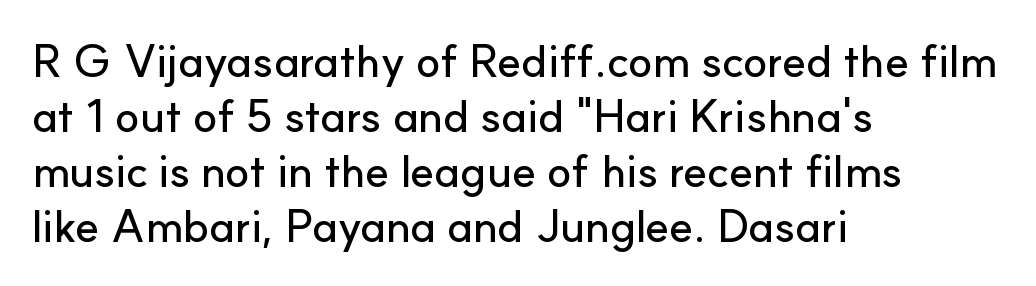
The image shows 45 px sans-serif type, upright; set left-aligned, line spacing 1.22x, normal letter spacing, not underlined; low stroke contrast and a small x-height.
